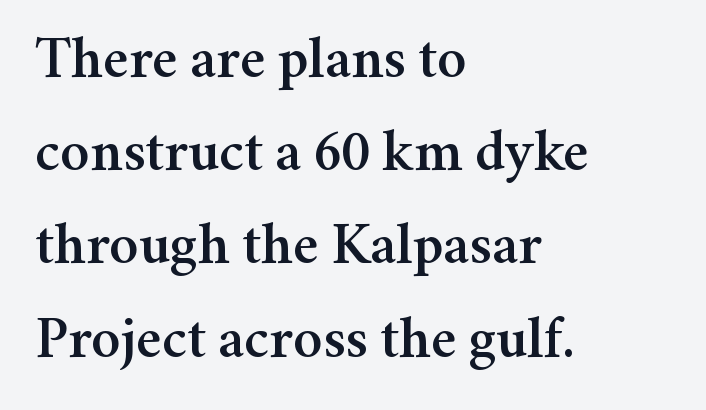
Q: Is the text italic (slanted)? A: No, it is upright.
Q: Is the typeface a serif or a sans-serif typeface? A: Serif.
Q: Is the text underlined? A: No.
Q: How is the paragraph aligned? A: Left-aligned.
Q: Is the spacing between letters normal or unusually wide? A: Normal.
Q: Is the spacing between lines tight, normal or loose? A: Normal.
Q: Width (condensed, normal, or wide)? A: Normal.
Q: Stroke contrast? A: Medium.
Q: x-height? A: Medium.
Q: Monospaced? A: No.
